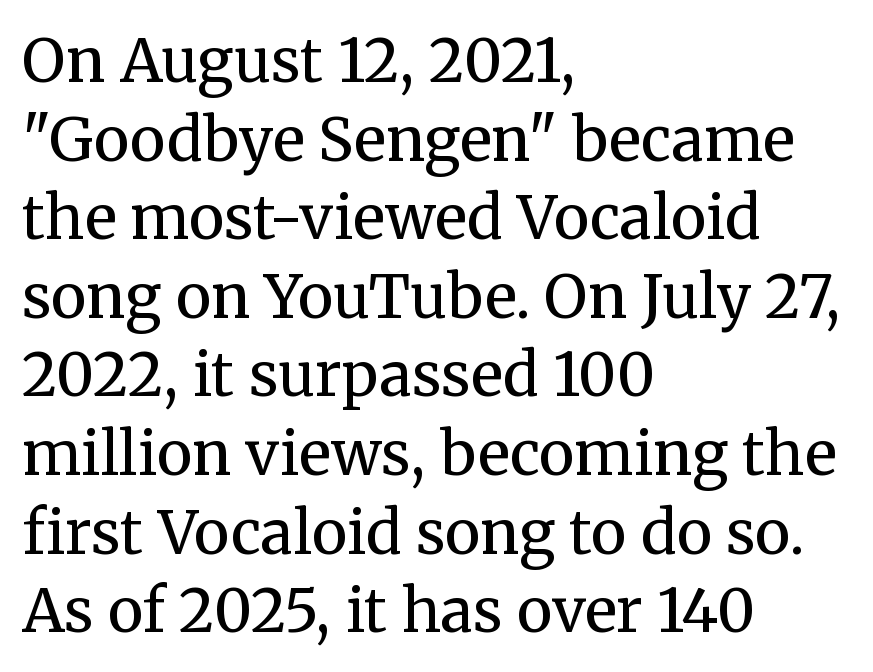
{"serif": "yes", "italic": "no", "bold": "no", "weight": "regular", "width": "normal", "stroke_contrast": "medium", "x_height": "medium", "monospaced": "no", "underline": "no", "align": "left", "line_spacing": "normal", "line_spacing_ratio": 1.31, "letter_spacing": "normal", "letter_spacing_em": 0.0, "glyph_px": 60}
